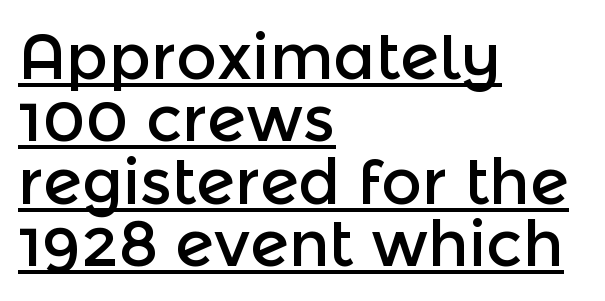
The font's upright variant was chosen for this text. The text was rendered using a sans face with plain stroke endings. These lines are rendered in a variable-pitch font. The lettering is marked with a stroke running underneath it. Reading down the column, the eye jumps only a short way to each next line.
